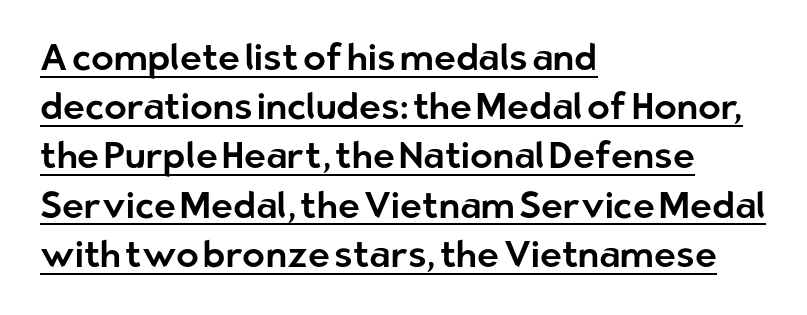
The image shows 37 px sans-serif type, upright; set left-aligned, normal line spacing (1.33x), normal letter spacing, underlined; low stroke contrast and a medium x-height.
